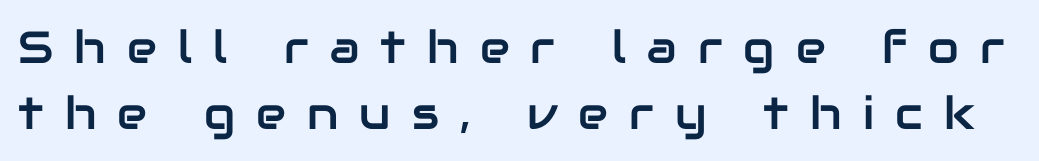
{"serif": "no", "italic": "no", "width": "normal", "stroke_contrast": "low", "x_height": "medium", "monospaced": "no", "underline": "no", "line_spacing": "normal", "line_spacing_ratio": 1.47, "letter_spacing": "wide", "letter_spacing_em": 0.47, "glyph_px": 45}
